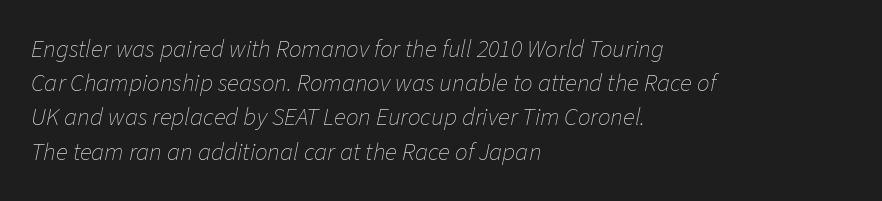
The image shows 25 px text type, italic (leaning right); set left-aligned, normal line spacing (1.37x), normal letter spacing, not underlined.
